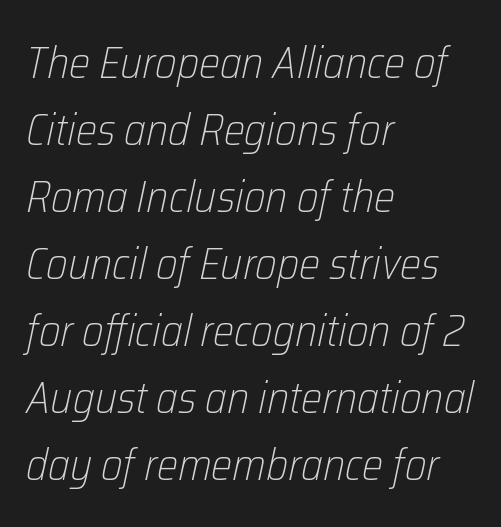
Character widths vary here, with narrow letters taking less room than wide ones. What stands out about the letter spacing? Nothing — it is the standard amount. Regular leading. Think standard paragraph weight, or any step lighter than that. Just letters on the line, the space beneath them empty. Italic? Definitely — the glyphs are oblique.
